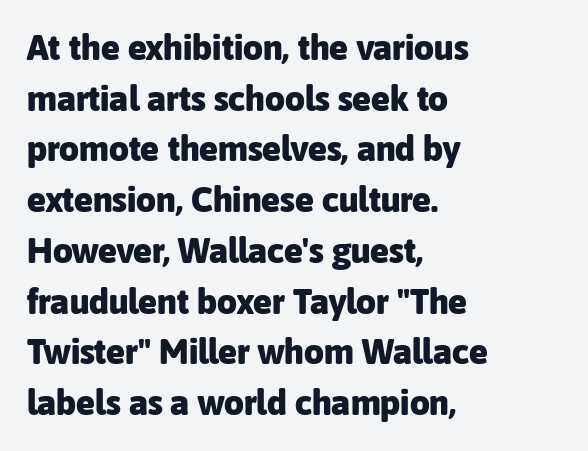
{"serif": "no", "italic": "no", "bold": "yes", "weight": "heavy", "width": "normal", "stroke_contrast": "low", "x_height": "medium", "monospaced": "no", "underline": "no", "align": "left", "line_spacing": "normal", "line_spacing_ratio": 1.45, "letter_spacing": "normal", "letter_spacing_em": 0.0, "glyph_px": 35}
